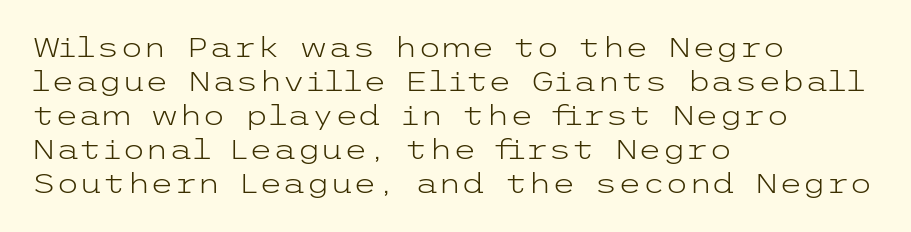
The image shows 27 px text type, upright; set left-aligned, normal line spacing (1.26x), normal letter spacing, not underlined.
